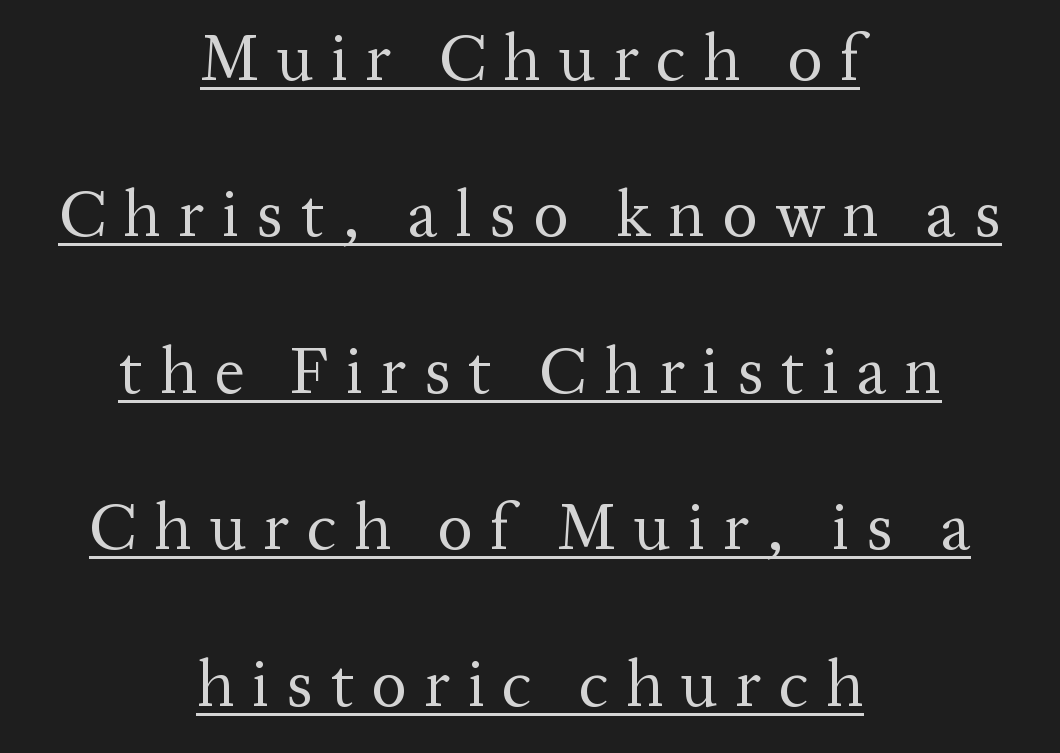
The tracking reads as deliberately expanded to a designer's eye. The face used here is proportionally spaced, like ordinary book or web type. The glyphs in this specimen are seriffed. The font's upright variant was chosen for this text. This is not heavy type; no bold has been used. The typesetter has applied underlining to the passage shown.
